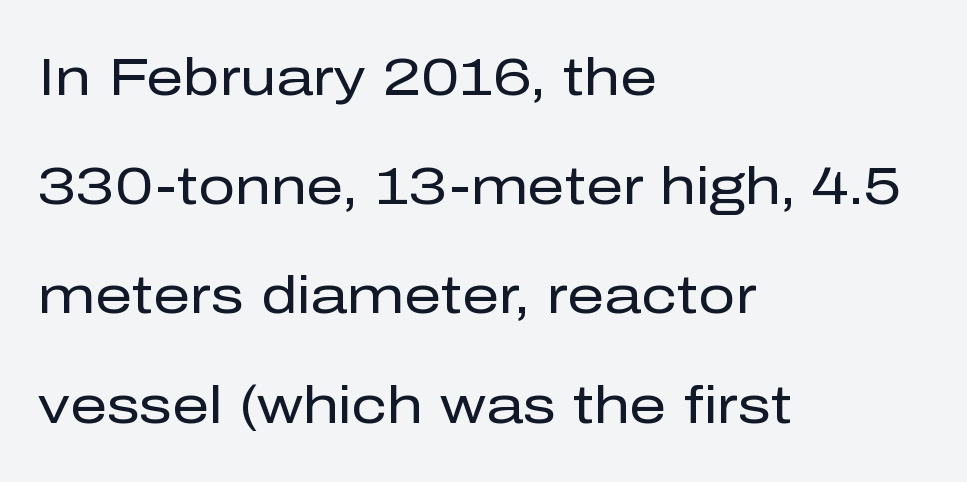
The image shows 52 px regular-weight sans-serif type, upright; set left-aligned, loose line spacing (2.1x), normal letter spacing, not underlined; low stroke contrast and a medium x-height.
